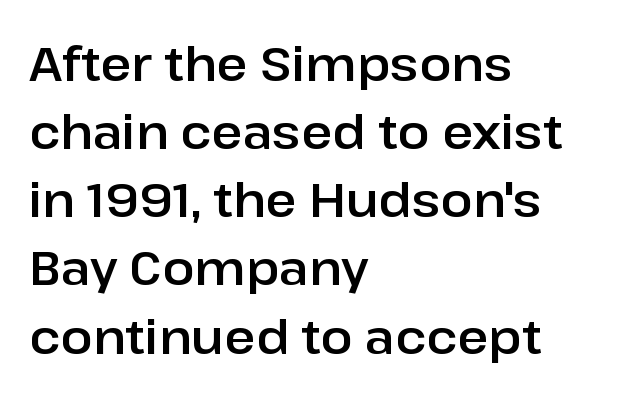
Q: Is the text italic (slanted)? A: No, it is upright.
Q: Is the typeface a serif or a sans-serif typeface? A: Sans-serif.
Q: Is the text underlined? A: No.
Q: How is the paragraph aligned? A: Left-aligned.
Q: Is the spacing between letters normal or unusually wide? A: Normal.
Q: Is the spacing between lines tight, normal or loose? A: Normal.
Q: Width (condensed, normal, or wide)? A: Normal.
Q: Stroke contrast? A: Low.
Q: x-height? A: Medium.
Q: Monospaced? A: No.
